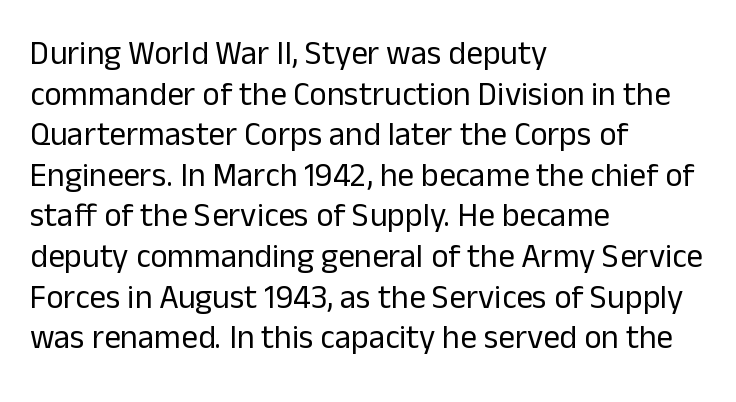
Every stem runs plumb, perpendicular to the baseline. Beneath every word, the page is bare. The weight would be labelled regular, book, light, or lighter still. The passage shown is typed in a proportional face where columns would drift. Stroke terminals: plain, sans-serif. Letter spacing: default.
